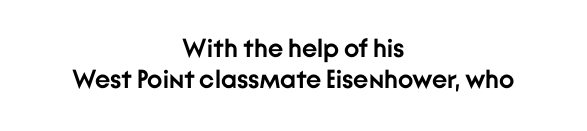
This sample uses an upright cut, with every glyph sitting square on the baseline. The line texture is even and compact thanks to regular tracking. The passage is arranged like a title page — every line centered. Descenders hang freely into open space.
